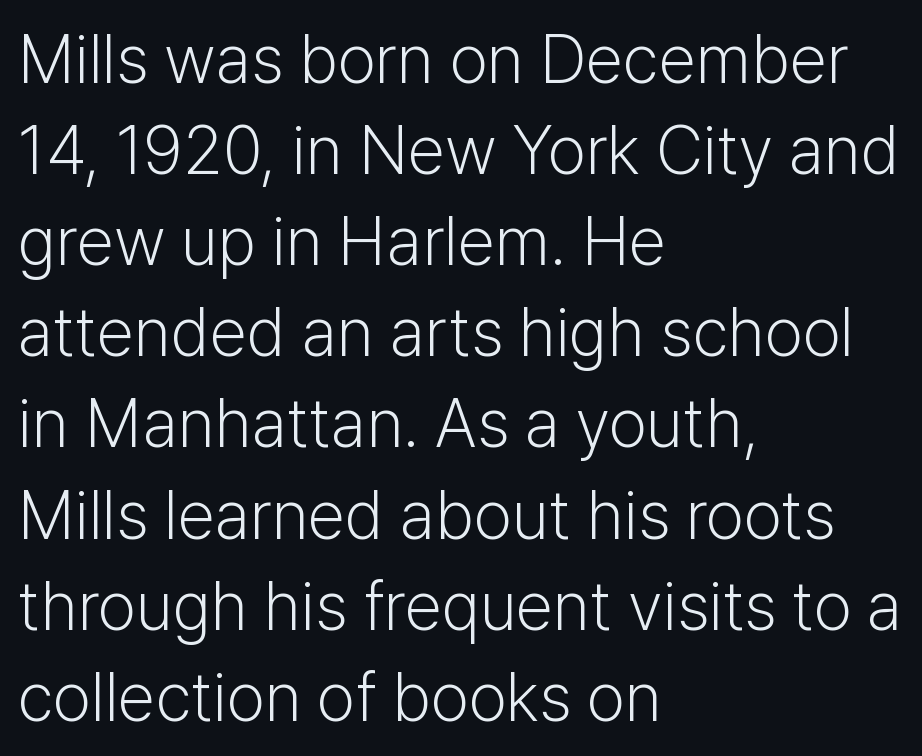
The image shows 68 px light sans-serif type, upright; set left-aligned, normal line spacing (1.34x), normal letter spacing, not underlined; low stroke contrast and a medium x-height.
